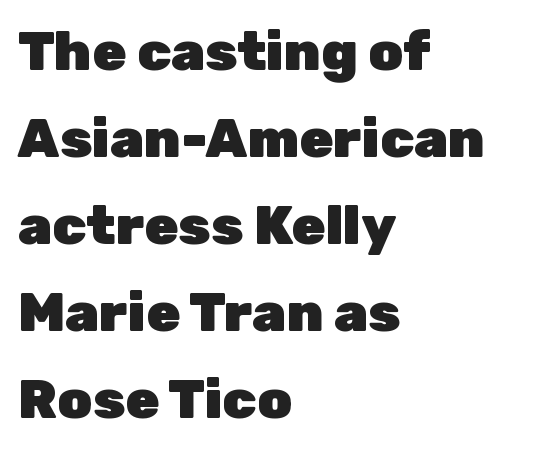
The image shows 55 px heavy sans-serif type, upright; set left-aligned, normal line spacing (1.58x), normal letter spacing, not underlined; low stroke contrast and a medium x-height.
